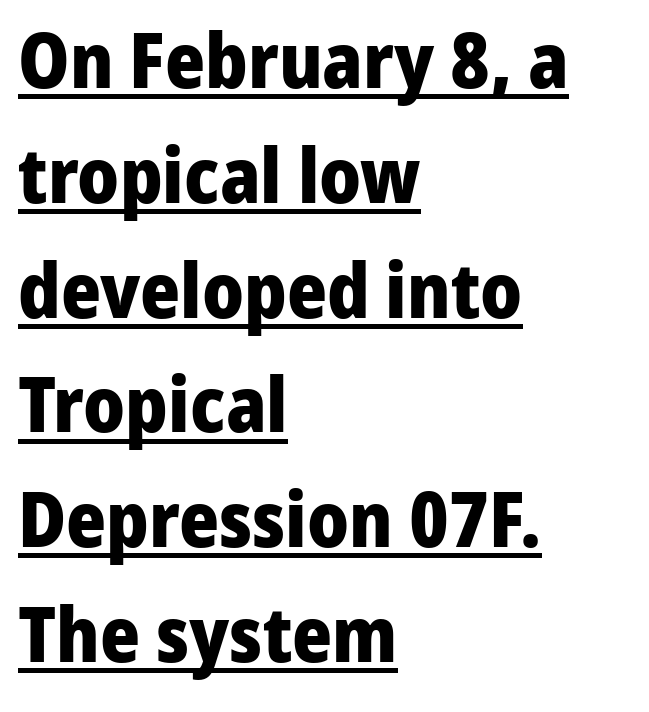
The image shows 76 px heavy sans-serif type, upright; set left-aligned, normal line spacing (1.51x), normal letter spacing, underlined; low stroke contrast and a medium x-height.
